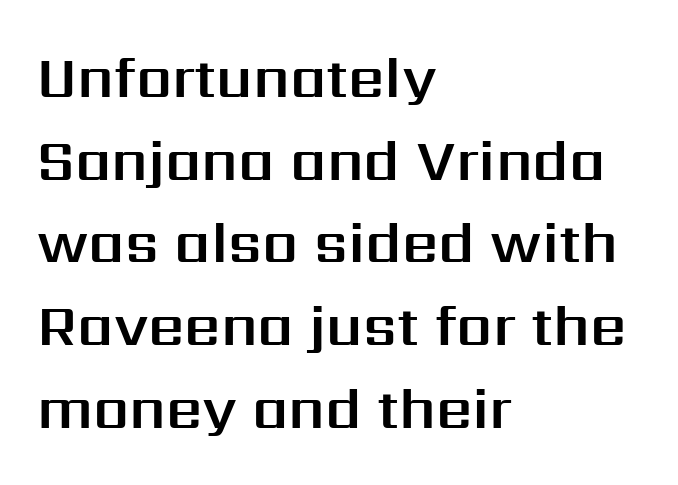
The image shows 57 px sans-serif type, upright; set left-aligned, normal line spacing (1.45x), normal letter spacing, not underlined; medium stroke contrast and a medium x-height.
